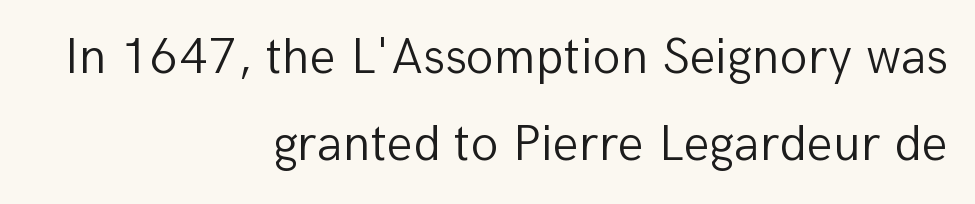
Q: Is the text bold? A: No.
Q: Is the text italic (slanted)? A: No, it is upright.
Q: Is the typeface a serif or a sans-serif typeface? A: Sans-serif.
Q: Is the text underlined? A: No.
Q: How is the paragraph aligned? A: Right-aligned.
Q: Is the spacing between letters normal or unusually wide? A: Normal.
Q: Width (condensed, normal, or wide)? A: Normal.
Q: Stroke contrast? A: Low.
Q: x-height? A: Medium.
Q: Monospaced? A: No.
